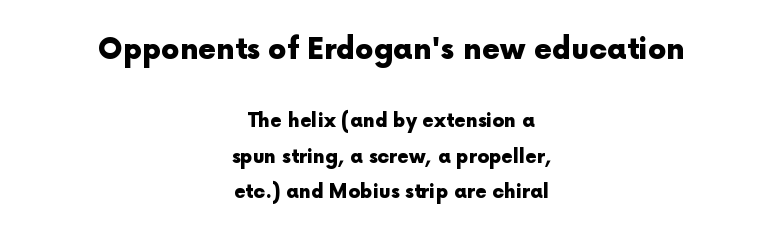
{"serif": "no", "italic": "no", "bold": "yes", "weight": "heavy", "width": "normal", "x_height": "medium", "monospaced": "no", "underline": "no", "align": "center", "line_spacing_ratio": 1.87, "letter_spacing": "normal", "letter_spacing_em": 0.0, "larger_block": "first", "size_ratio": 1.53, "glyph_px": 29}
